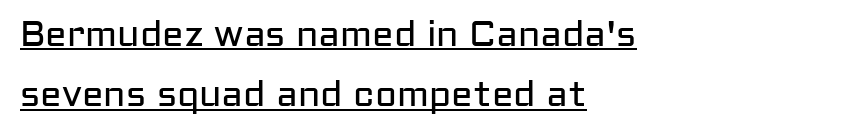
The text block is weighted toward the left margin, trailing off unevenly rightward. Is the type heavy? It reads as light-to-regular instead. The rendered words wear a rule along their underside. The face used here is rendered with its standard letterfit.
